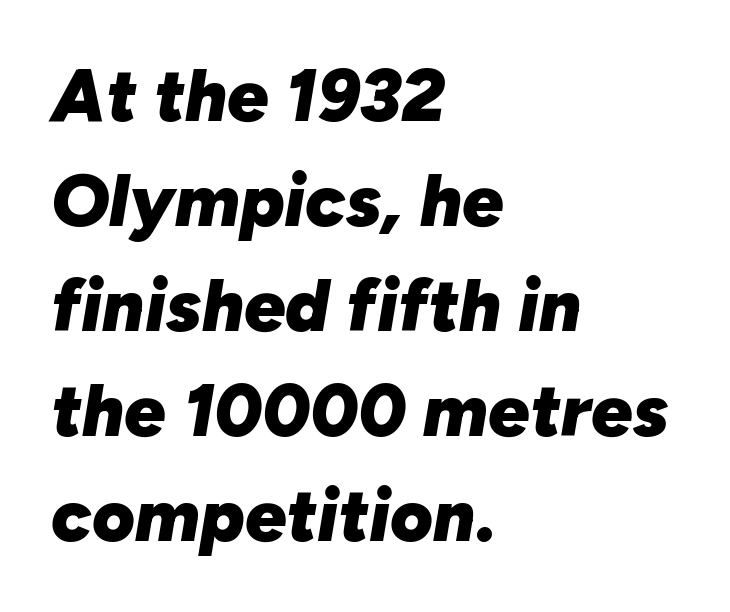
The image shows 73 px heavy type, italic (leaning right); set left-aligned, normal line spacing (1.44x), normal letter spacing, not underlined; low stroke contrast and a medium x-height.
